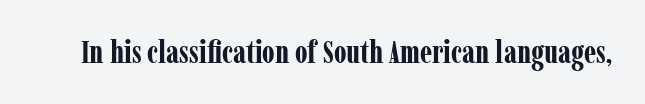
{"serif": "yes", "italic": "no", "bold": "yes", "weight": "bold", "width": "condensed", "stroke_contrast": "low", "x_height": "medium", "monospaced": "no", "underline": "no", "letter_spacing": "normal", "letter_spacing_em": 0.0, "glyph_px": 31}
